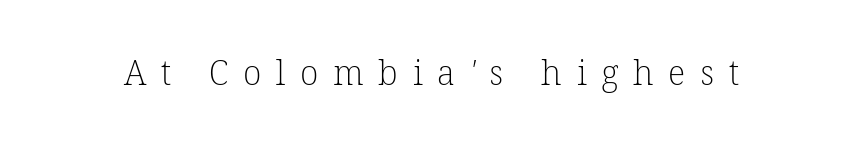
Tracking here is generous; glyphs stand well apart from one another. These lines are composed in type with serifs. The typeface has the unassuming heft of standard copy or less. Varying glyph widths throughout — classic text-font behaviour. Descenders hang freely into open space.
